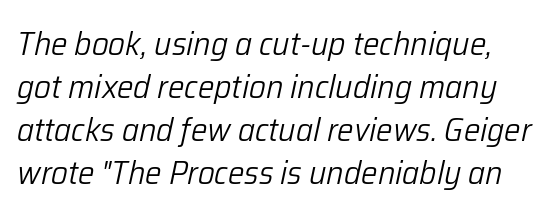
Q: Is the text bold? A: No.
Q: Is the text italic (slanted)? A: Yes, it leans right by about 12 degrees.
Q: Is the text underlined? A: No.
Q: Is the spacing between letters normal or unusually wide? A: Normal.
Q: Is the spacing between lines tight, normal or loose? A: Normal.
Q: Width (condensed, normal, or wide)? A: Normal.
Q: Stroke contrast? A: Low.
Q: x-height? A: Medium.
Q: Monospaced? A: No.
